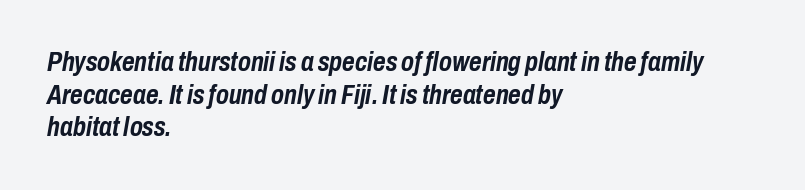
{"italic": "yes", "lean": "right", "slant_degrees": 10, "bold": "yes", "underline": "no", "align": "left", "line_spacing_ratio": 1.21, "letter_spacing": "normal", "letter_spacing_em": 0.0, "glyph_px": 27}
